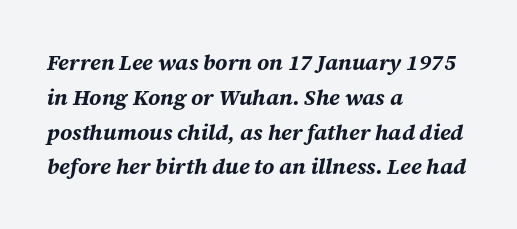
{"italic": "yes", "lean": "right", "slant_degrees": 12, "bold": "yes", "underline": "no", "align": "left", "line_spacing": "normal", "line_spacing_ratio": 1.58, "letter_spacing": "normal", "letter_spacing_em": 0.0, "glyph_px": 22}
